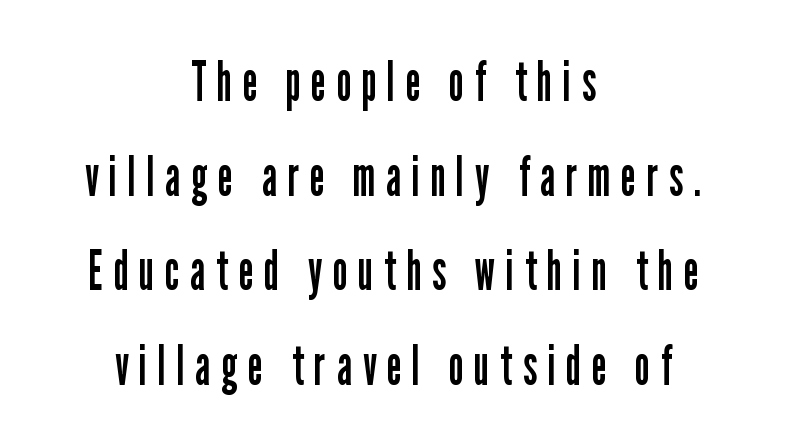
The image shows 55 px regular-weight, condensed sans-serif type, upright; set centered, line spacing 1.72x, unusually wide letter spacing (+0.2 em), not underlined; low stroke contrast and a medium x-height.
